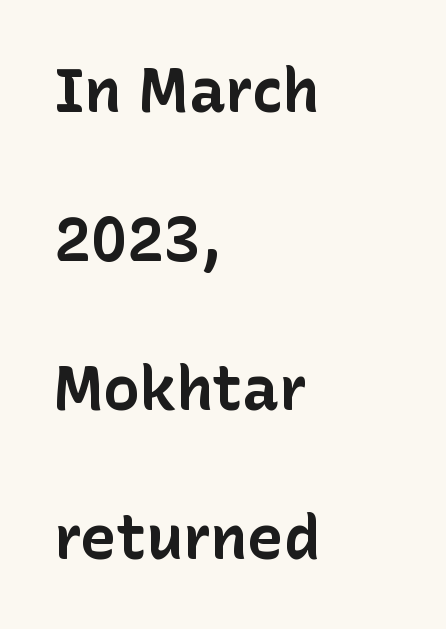
The image shows 61 px bold sans-serif type, upright; set left-aligned, loose line spacing (2.44x), normal letter spacing, not underlined; low stroke contrast and a medium x-height.
